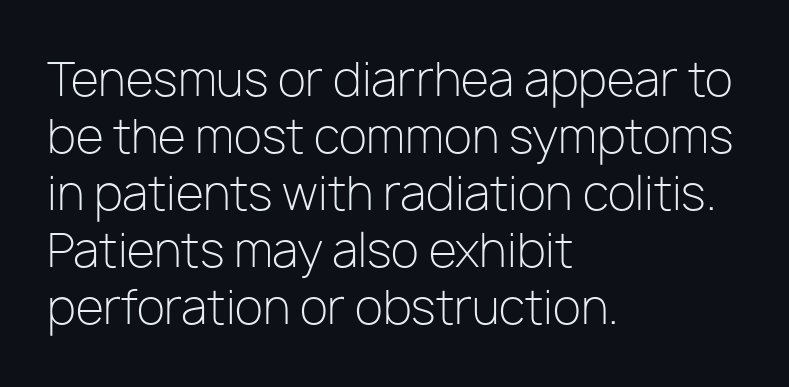
{"serif": "no", "italic": "no", "bold": "no", "weight": "light", "width": "normal", "stroke_contrast": "low", "x_height": "medium", "monospaced": "no", "underline": "no", "align": "left", "line_spacing_ratio": 1.24, "letter_spacing": "normal", "letter_spacing_em": 0.0, "glyph_px": 46}
